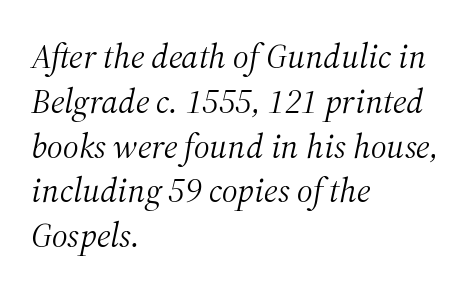
Here the designer chose a conventional face with non-uniform glyph widths. There is no visible air inserted between adjacent glyphs. Summary of weight: not heavy and not bold. The text was rendered using a seriffed face with decorative stroke endings. Horizontal bands of white between lines are of average thickness. This sample uses an oblique cut, with every glyph tilted off the vertical.
